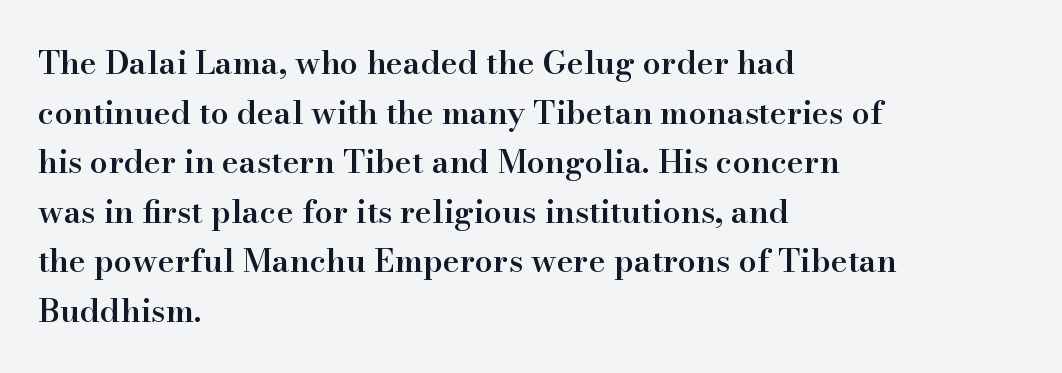
The image shows 32 px semibold serif type, upright; set left-aligned, normal line spacing (1.55x), normal letter spacing, not underlined; high stroke contrast and a small x-height.
